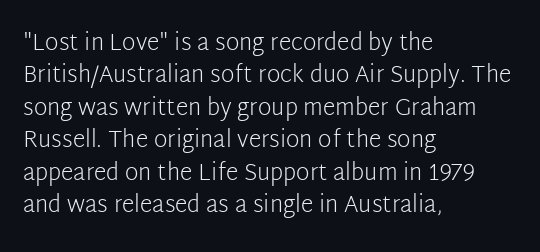
The tracking reads as untouched default to a designer's eye. Layout note: lines flush left. Students, observe: this is what conventionally led text looks like. Underline: absent.
